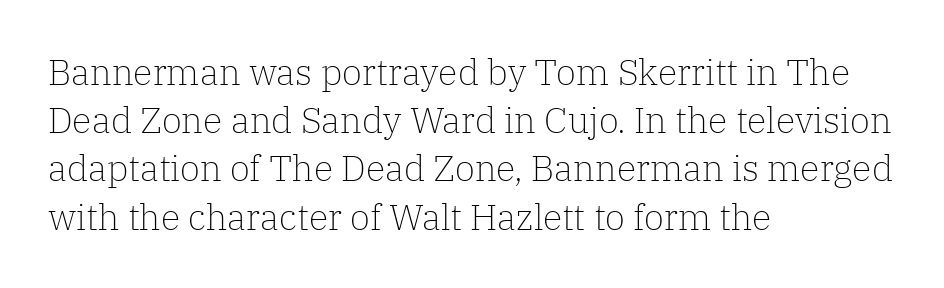
The image shows 36 px light serif type, upright; set left-aligned, normal line spacing (1.34x), normal letter spacing, not underlined; low stroke contrast and a medium x-height.
